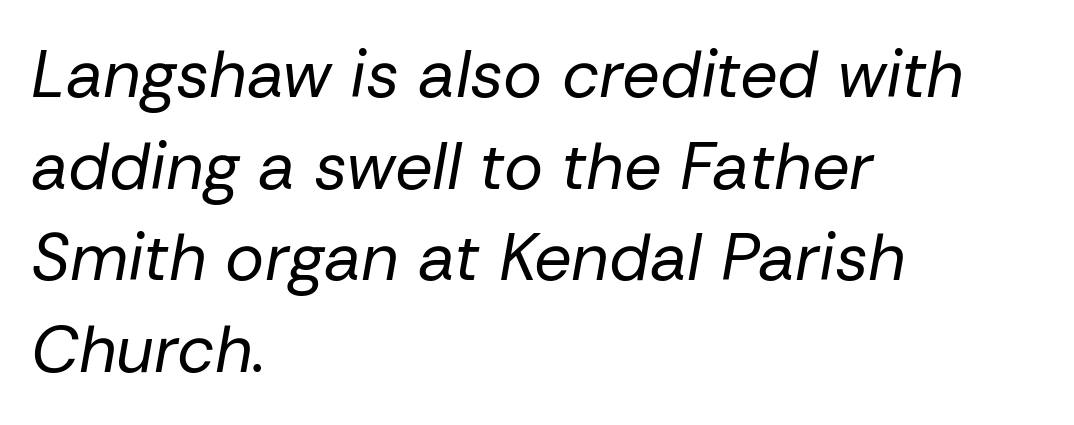
{"italic": "yes", "lean": "right", "slant_degrees": 10, "bold": "no", "weight": "regular", "width": "normal", "stroke_contrast": "low", "x_height": "medium", "monospaced": "no", "underline": "no", "align": "left", "line_spacing": "normal", "line_spacing_ratio": 1.39, "letter_spacing": "normal", "letter_spacing_em": 0.0, "glyph_px": 66}
